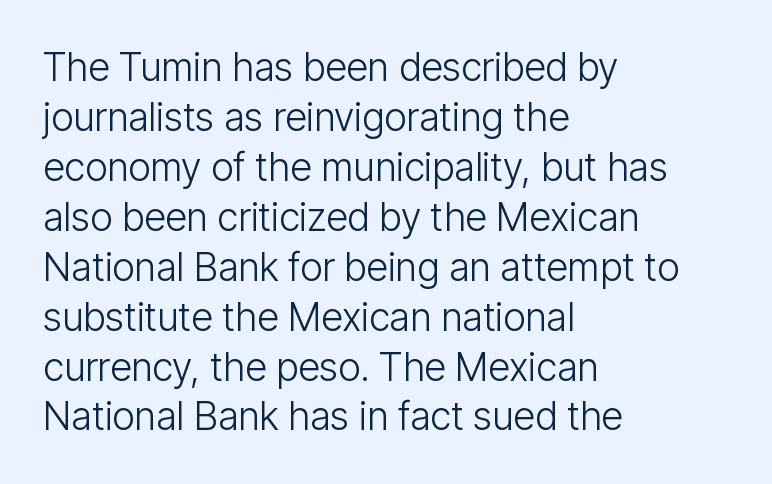
Q: Is the text bold? A: No.
Q: Is the text italic (slanted)? A: No, it is upright.
Q: Is the typeface a serif or a sans-serif typeface? A: Sans-serif.
Q: Is the text underlined? A: No.
Q: How is the paragraph aligned? A: Left-aligned.
Q: Is the spacing between letters normal or unusually wide? A: Normal.
Q: Is the spacing between lines tight, normal or loose? A: Normal.
Q: Width (condensed, normal, or wide)? A: Condensed.
Q: Stroke contrast? A: Low.
Q: x-height? A: Medium.
Q: Monospaced? A: No.
